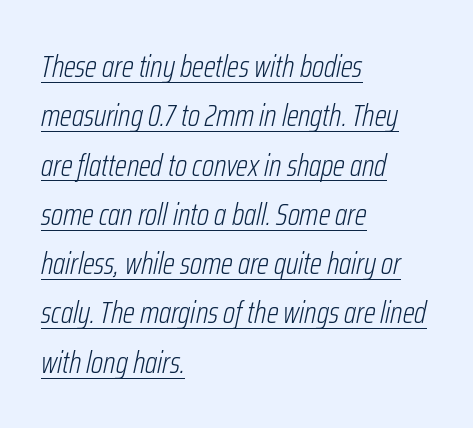
Q: Is the text bold? A: No.
Q: Is the text italic (slanted)? A: Yes, it leans right by about 12 degrees.
Q: Is the text underlined? A: Yes.
Q: How is the paragraph aligned? A: Left-aligned.
Q: Is the spacing between letters normal or unusually wide? A: Normal.
Q: Is the spacing between lines tight, normal or loose? A: Normal.
Q: Width (condensed, normal, or wide)? A: Condensed.
Q: Stroke contrast? A: Low.
Q: x-height? A: Medium.
Q: Monospaced? A: No.
